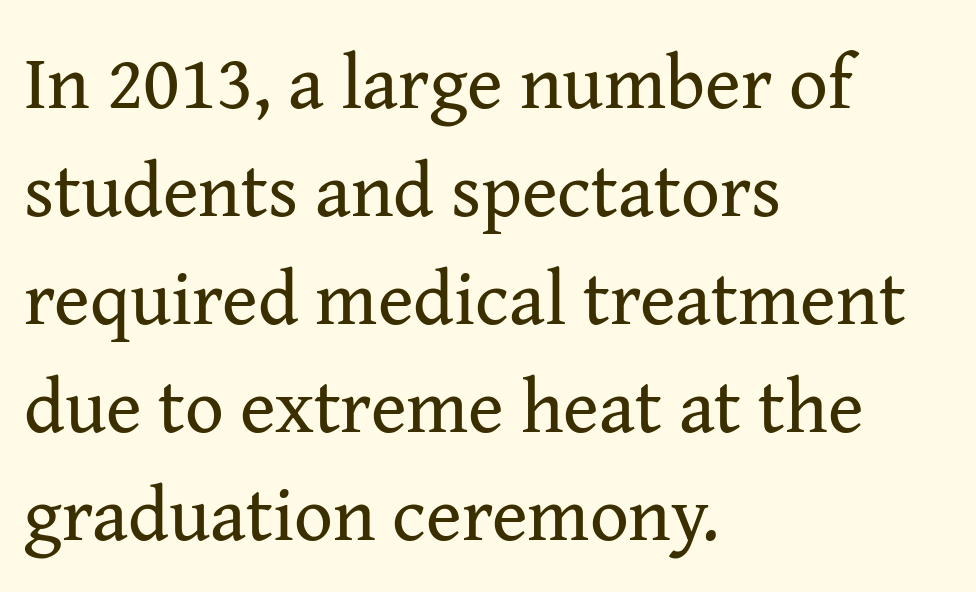
Serif or sans? Serif — the stroke terminals have little feet. These lines are set flush left with a ragged right edge. Is there any slant? The stems are plumb. The line texture is even and compact thanks to regular tracking. Lines of text with bare space underneath. Varying glyph widths throughout — classic text-font behaviour.
